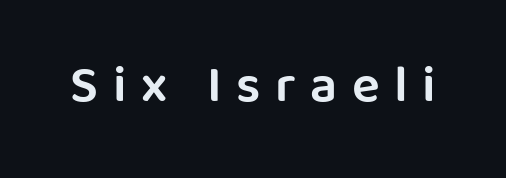
{"serif": "no", "italic": "no", "bold": "semi", "weight": "semibold", "width": "normal", "stroke_contrast": "low", "x_height": "large", "monospaced": "no", "underline": "no", "letter_spacing": "wide", "letter_spacing_em": 0.28, "glyph_px": 52}
